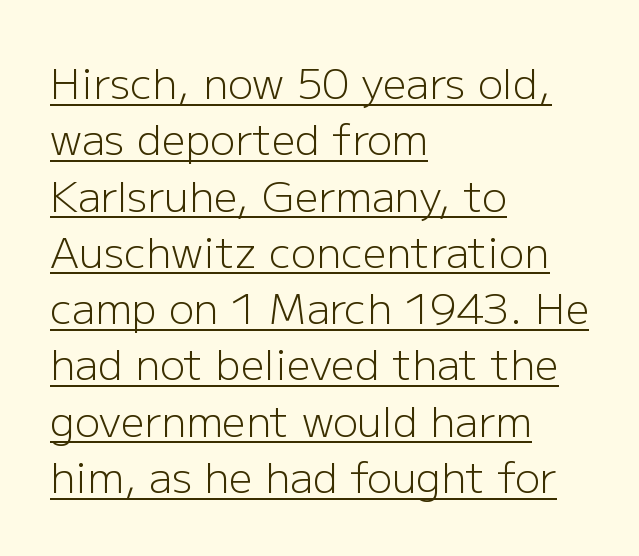
I'd call this a sans setting — the letters go barefoot. The ragged edge is on the right, which tells us the setting is flush left. Weight class: somewhere from thin through regular. The passage shown has conventional tracking throughout. Horizontal bands of white between lines are of average thickness. The letters advance in unequal steps, a hallmark of proportional type.
